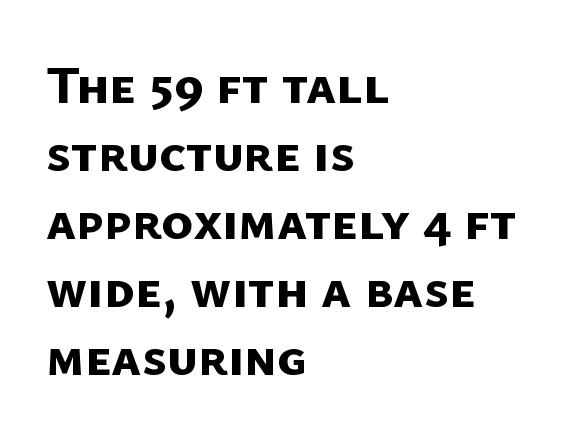
Q: Is the text bold? A: Yes.
Q: Is the typeface a serif or a sans-serif typeface? A: Sans-serif.
Q: Is the text underlined? A: No.
Q: How is the paragraph aligned? A: Left-aligned.
Q: Is the spacing between letters normal or unusually wide? A: Normal.
Q: Is the spacing between lines tight, normal or loose? A: Normal.
Q: Width (condensed, normal, or wide)? A: Normal.
Q: Stroke contrast? A: Low.
Q: x-height? A: Medium.
Q: Monospaced? A: No.
